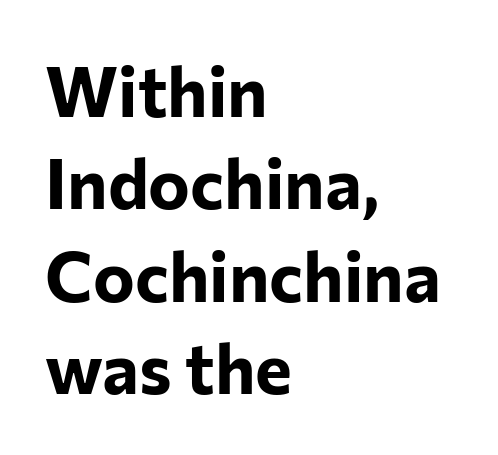
The image shows 70 px bold sans-serif type, upright; set left-aligned, normal line spacing (1.32x), normal letter spacing, not underlined; low stroke contrast and a medium x-height.
